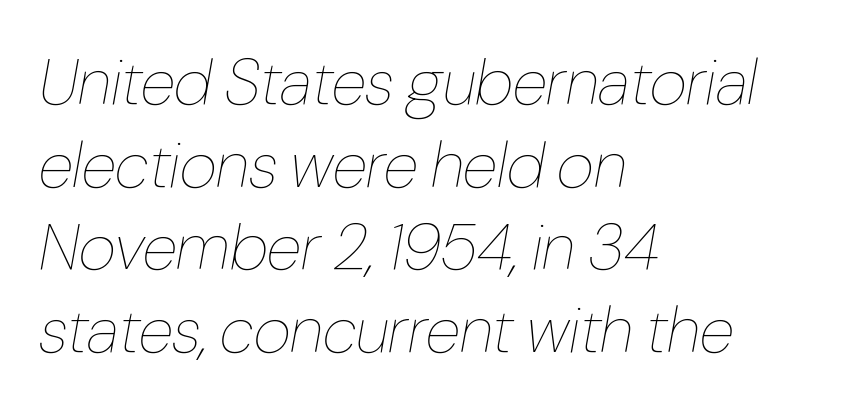
The image shows 65 px thin, condensed type, italic (leaning right); set left-aligned, normal line spacing (1.27x), normal letter spacing, not underlined; low stroke contrast and a medium x-height.
